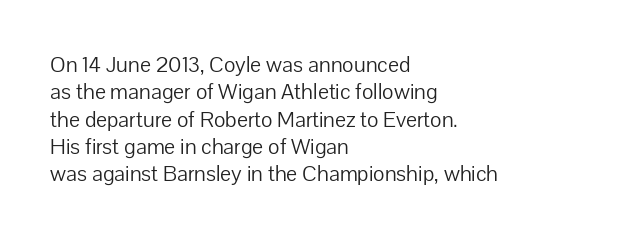
Rendered with straight, roman letterforms. Weight: not bold — regular or lighter. Words appear dense and cohesive because spacing is normal. Horizontal alignment here is leftward, the default for most running prose. A clean baseline with only descenders dipping below it.
